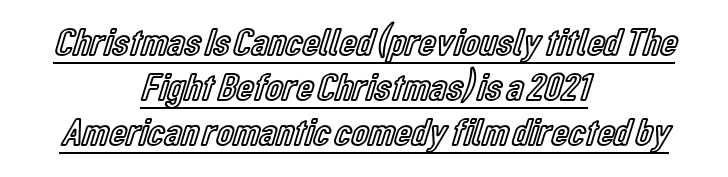
{"width": "condensed", "x_height": "medium", "monospaced": "no", "underline": "yes", "align": "center", "line_spacing_ratio": 1.16, "letter_spacing": "normal", "letter_spacing_em": 0.0, "glyph_px": 39}
